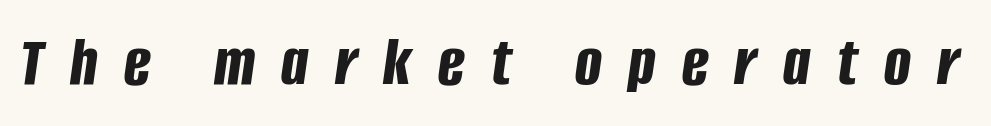
The image shows 71 px bold, condensed type, italic (leaning right); set unusually wide letter spacing (+0.37 em), not underlined; low stroke contrast and a large x-height.
